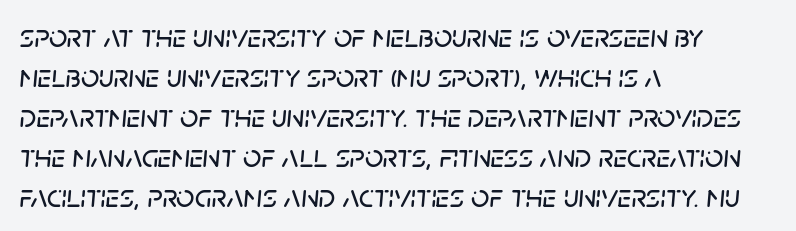
Q: Is the text italic (slanted)? A: Yes, it leans right by about 5 degrees.
Q: Is the text underlined? A: No.
Q: How is the paragraph aligned? A: Left-aligned.
Q: Is the spacing between letters normal or unusually wide? A: Normal.
Q: Is the spacing between lines tight, normal or loose? A: Normal.
Q: Width (condensed, normal, or wide)? A: Normal.
Q: Stroke contrast? A: Low.
Q: x-height? A: Large.
Q: Monospaced? A: No.
